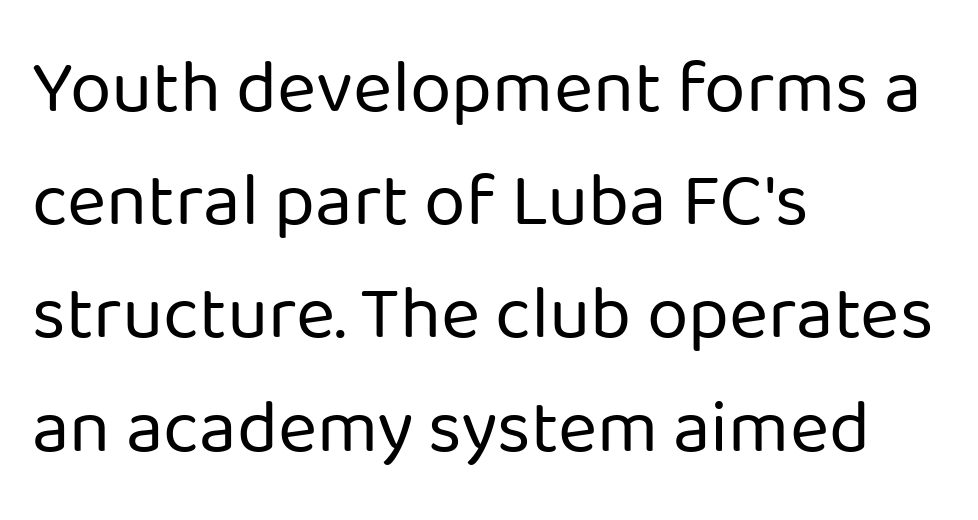
{"serif": "no", "italic": "no", "bold": "no", "weight": "regular", "width": "normal", "stroke_contrast": "low", "x_height": "medium", "monospaced": "no", "underline": "no", "align": "left", "line_spacing": "normal", "line_spacing_ratio": 1.51, "letter_spacing": "normal", "letter_spacing_em": 0.0, "glyph_px": 75}
